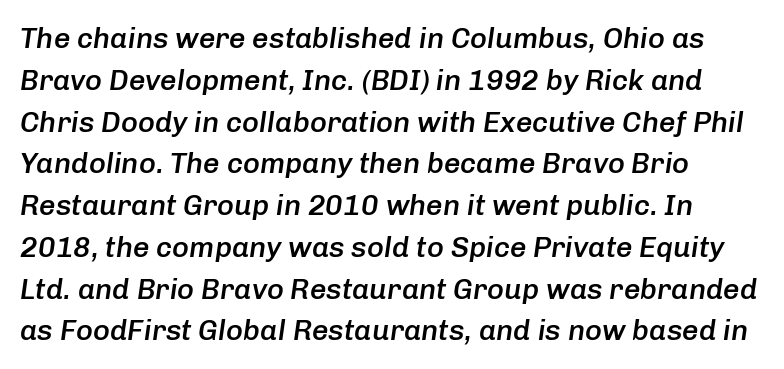
Q: Is the text bold? A: Semi-bold.
Q: Is the text italic (slanted)? A: Yes, it leans right by about 8 degrees.
Q: Is the text underlined? A: No.
Q: How is the paragraph aligned? A: Left-aligned.
Q: Is the spacing between letters normal or unusually wide? A: Normal.
Q: Is the spacing between lines tight, normal or loose? A: Normal.
Q: Width (condensed, normal, or wide)? A: Normal.
Q: Stroke contrast? A: Low.
Q: x-height? A: Medium.
Q: Monospaced? A: No.
